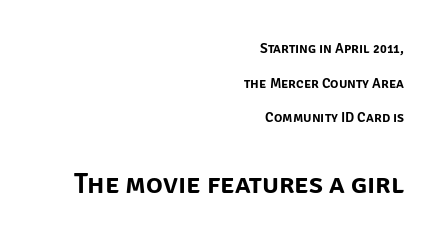
{"serif": "no", "italic": "no", "width": "normal", "stroke_contrast": "low", "x_height": "large", "monospaced": "no", "underline": "no", "align": "right", "line_spacing": "loose", "line_spacing_ratio": 2.48, "letter_spacing": "normal", "letter_spacing_em": 0.0, "larger_block": "second", "size_ratio": 2.0, "glyph_px": 28}
